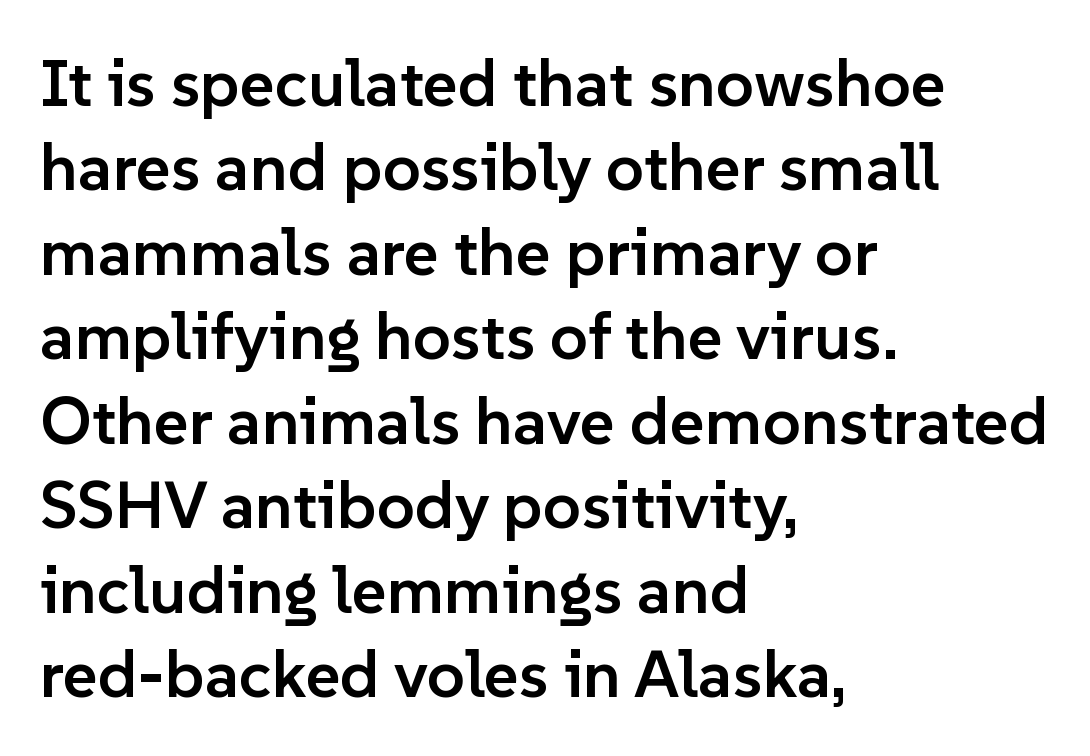
Q: Is the text bold? A: Semi-bold.
Q: Is the text italic (slanted)? A: No, it is upright.
Q: Is the typeface a serif or a sans-serif typeface? A: Sans-serif.
Q: Is the text underlined? A: No.
Q: How is the paragraph aligned? A: Left-aligned.
Q: Is the spacing between letters normal or unusually wide? A: Normal.
Q: Is the spacing between lines tight, normal or loose? A: Normal.
Q: Width (condensed, normal, or wide)? A: Normal.
Q: Stroke contrast? A: Low.
Q: x-height? A: Medium.
Q: Monospaced? A: No.
